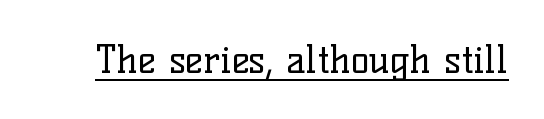
Q: Is the text bold? A: No.
Q: Is the text italic (slanted)? A: No, it is upright.
Q: Is the typeface a serif or a sans-serif typeface? A: Serif.
Q: Is the text underlined? A: Yes.
Q: Is the spacing between letters normal or unusually wide? A: Normal.
Q: Width (condensed, normal, or wide)? A: Normal.
Q: Stroke contrast? A: Low.
Q: x-height? A: Medium.
Q: Monospaced? A: No.
